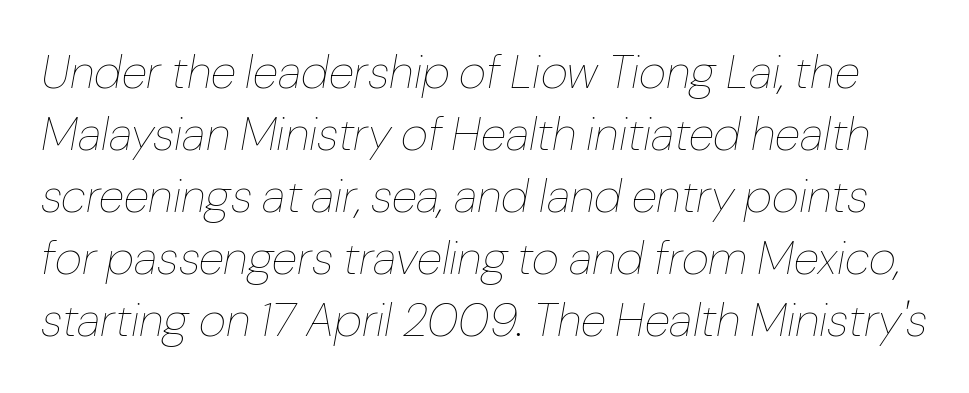
Q: Is the text bold? A: No.
Q: Is the text italic (slanted)? A: Yes, it leans right by about 10 degrees.
Q: Is the text underlined? A: No.
Q: Is the spacing between letters normal or unusually wide? A: Normal.
Q: Is the spacing between lines tight, normal or loose? A: Normal.
Q: Width (condensed, normal, or wide)? A: Normal.
Q: Stroke contrast? A: Low.
Q: x-height? A: Medium.
Q: Monospaced? A: No.
